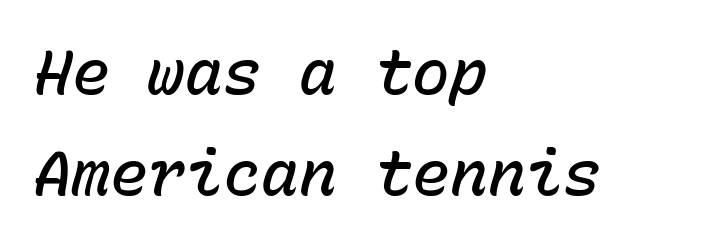
The image shows 63 px semibold type, italic (leaning right), monospaced; set left-aligned, normal line spacing (1.6x), normal letter spacing, not underlined; low stroke contrast and a medium x-height.
